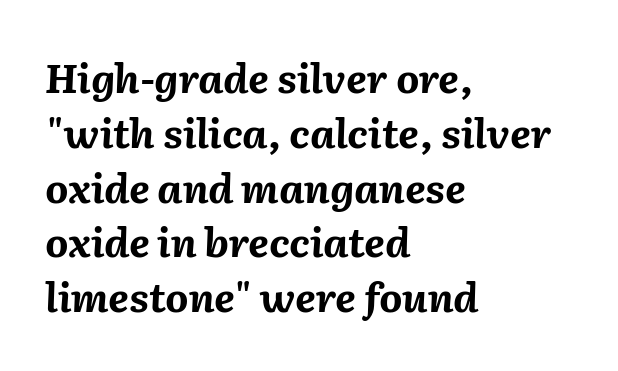
{"italic": "yes", "lean": "right", "slant_degrees": 2, "bold": "yes", "weight": "bold", "width": "normal", "stroke_contrast": "medium", "x_height": "medium", "monospaced": "no", "underline": "no", "align": "left", "line_spacing": "normal", "line_spacing_ratio": 1.37, "letter_spacing": "normal", "letter_spacing_em": 0.0, "glyph_px": 40}
